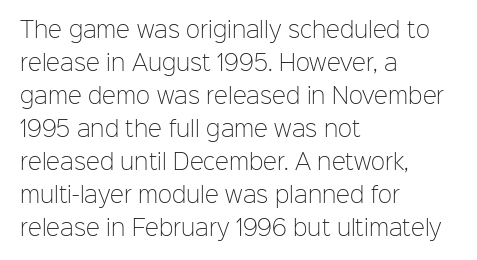
The image shows 21 px text type, upright; set left-aligned, normal line spacing (1.57x), normal letter spacing, not underlined.
